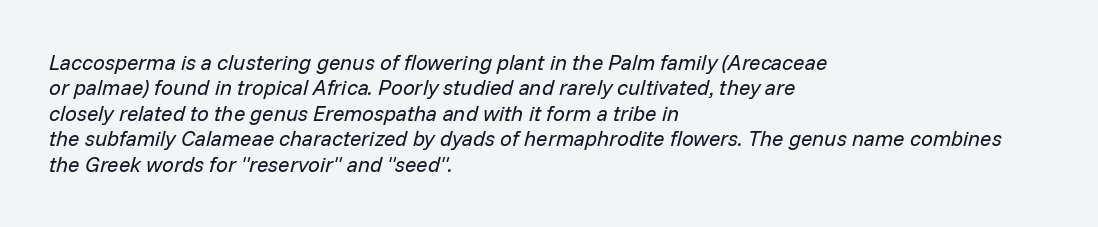
{"italic": "yes", "lean": "right", "slant_degrees": 14, "bold": "no", "underline": "no", "align": "left", "line_spacing_ratio": 1.21, "letter_spacing": "normal", "letter_spacing_em": 0.0, "glyph_px": 21}
